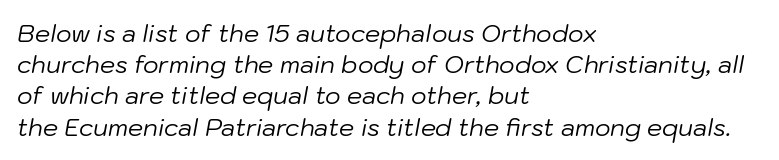
The image shows 24 px text type, italic (leaning right); set left-aligned, normal line spacing (1.3x), normal letter spacing, not underlined.
